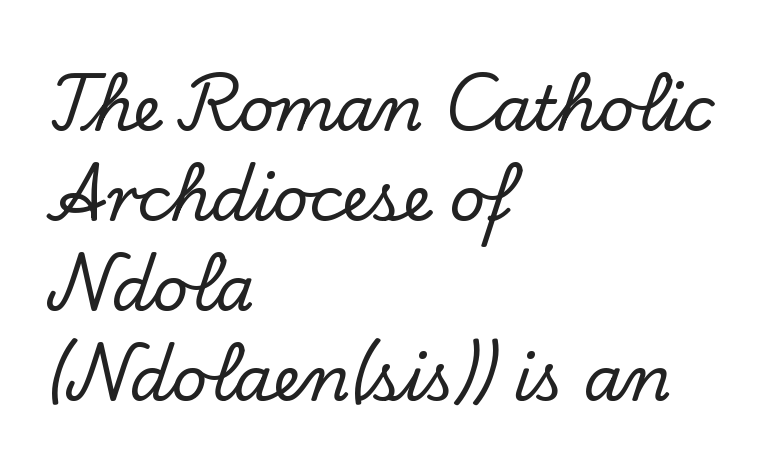
{"serif": "yes", "width": "normal", "stroke_contrast": "low", "x_height": "small", "monospaced": "no", "underline": "no", "align": "left", "line_spacing": "normal", "line_spacing_ratio": 1.45, "letter_spacing": "normal", "letter_spacing_em": 0.0, "glyph_px": 62}
